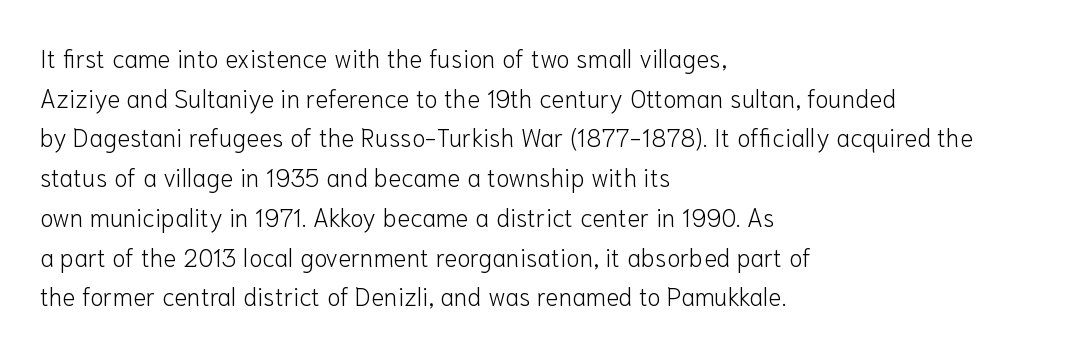
The image shows 25 px text type, upright; set left-aligned, normal line spacing (1.59x), normal letter spacing, not underlined.
